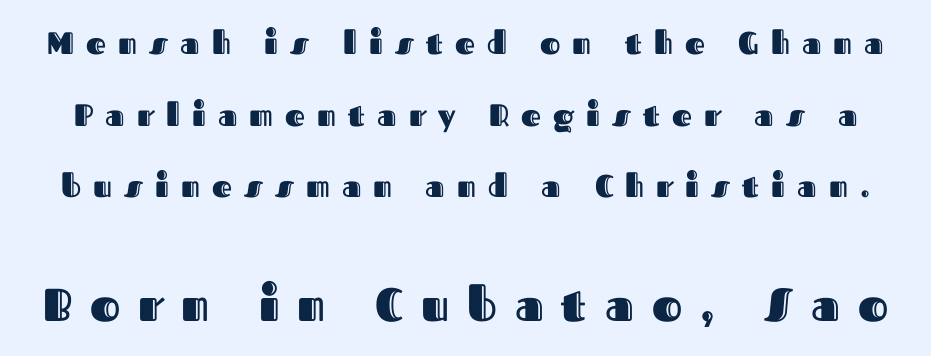
The image shows 46 px text type, upright; set loose line spacing (2.31x), unusually wide letter spacing (+0.39 em), not underlined; the second (bottom) block is 1.48x larger; a medium x-height.
